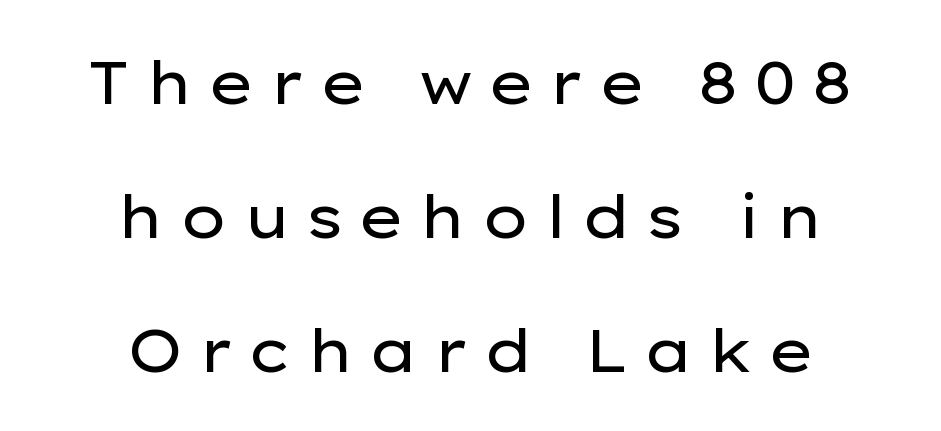
Q: Is the text bold? A: No.
Q: Is the text italic (slanted)? A: No, it is upright.
Q: Is the typeface a serif or a sans-serif typeface? A: Sans-serif.
Q: Is the text underlined? A: No.
Q: How is the paragraph aligned? A: Centered.
Q: Is the spacing between letters normal or unusually wide? A: Unusually wide.
Q: Is the spacing between lines tight, normal or loose? A: Loose.
Q: Width (condensed, normal, or wide)? A: Wide.
Q: Stroke contrast? A: Low.
Q: x-height? A: Medium.
Q: Monospaced? A: No.
